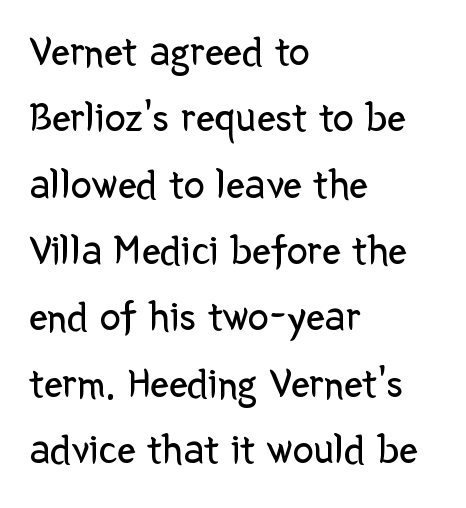
Does the leading feel generous? No, just average. The rendering uses natural spacing where letterforms have individual widths. These lines keep a tight, regular rhythm from letter to letter. The paragraph shown leans on its left margin. Weight class: somewhere from thin through regular.
